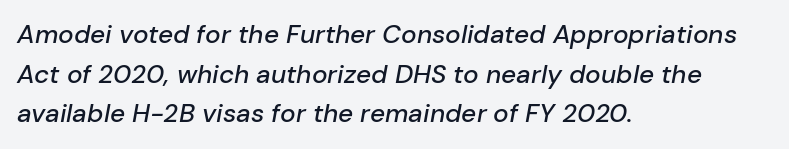
The image shows 26 px text type, italic (leaning right); set left-aligned, normal line spacing (1.52x), normal letter spacing, not underlined.
